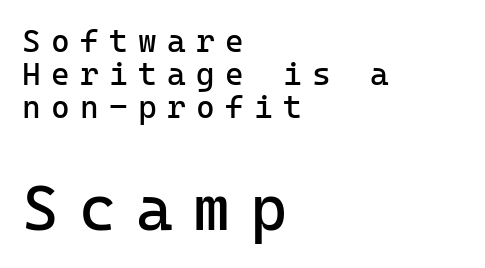
{"serif": "no", "italic": "no", "bold": "no", "weight": "regular", "width": "normal", "stroke_contrast": "low", "x_height": "medium", "underline": "no", "align": "left", "line_spacing": "tight", "line_spacing_ratio": 1.03, "letter_spacing": "wide", "letter_spacing_em": 0.32, "larger_block": "second", "size_ratio": 1.97, "glyph_px": 63}
